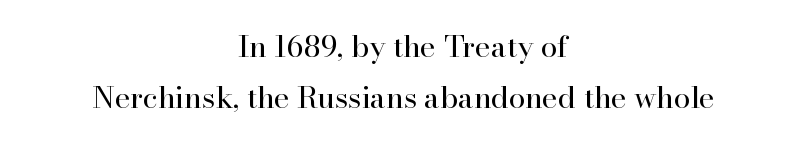
{"serif": "yes", "italic": "no", "bold": "no", "weight": "regular", "width": "normal", "stroke_contrast": "high", "x_height": "small", "monospaced": "no", "underline": "no", "align": "center", "line_spacing_ratio": 1.71, "letter_spacing": "normal", "letter_spacing_em": 0.0, "glyph_px": 30}
